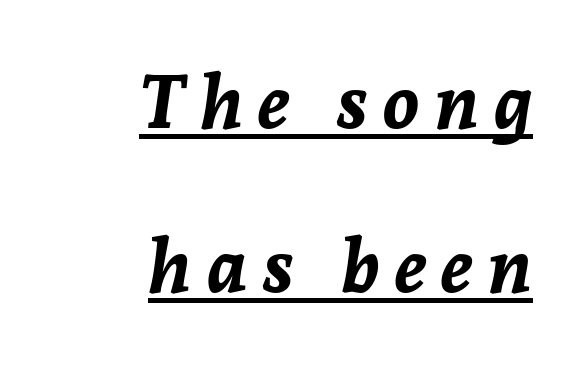
The image shows 74 px bold type, italic (leaning right); set right-aligned, loose line spacing (2.22x), unusually wide letter spacing (+0.21 em), underlined; low stroke contrast and a medium x-height.
